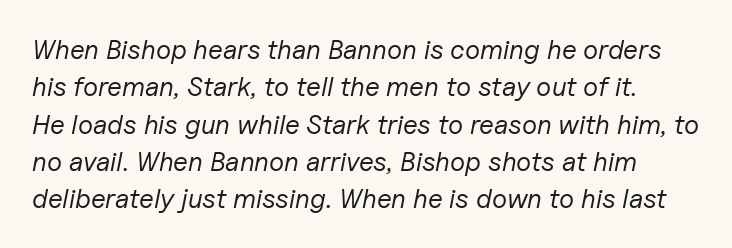
{"italic": "yes", "lean": "right", "slant_degrees": 11, "bold": "no", "underline": "no", "line_spacing": "normal", "line_spacing_ratio": 1.38, "letter_spacing": "normal", "letter_spacing_em": 0.0, "glyph_px": 27}
